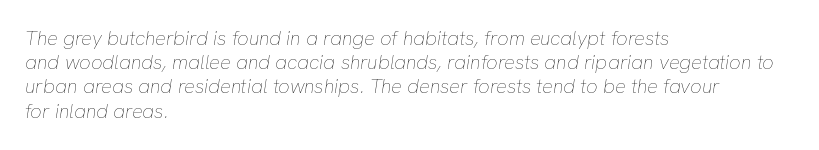
The specimen omits any rule beneath the text block's lines. No extra ink here — the face is not bold. If you drew a line through each stem, it would be angled. Horizontally, the lines are justified to the leading edge only. Inter-character spacing is left at the font's built-in metrics.
